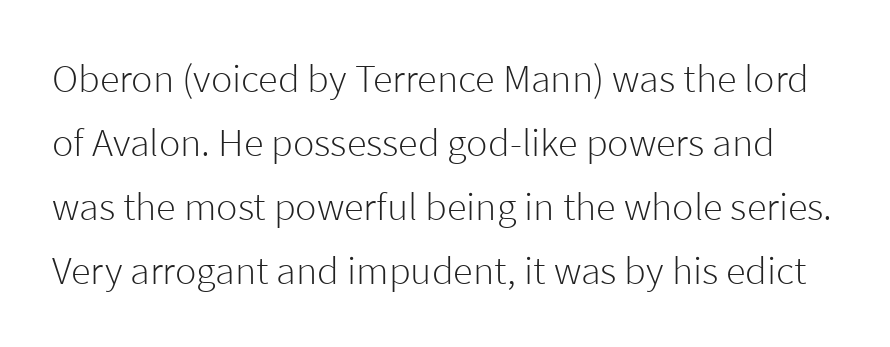
The image shows 40 px light sans-serif type, upright; set normal line spacing (1.6x), normal letter spacing, not underlined; low stroke contrast and a medium x-height.
